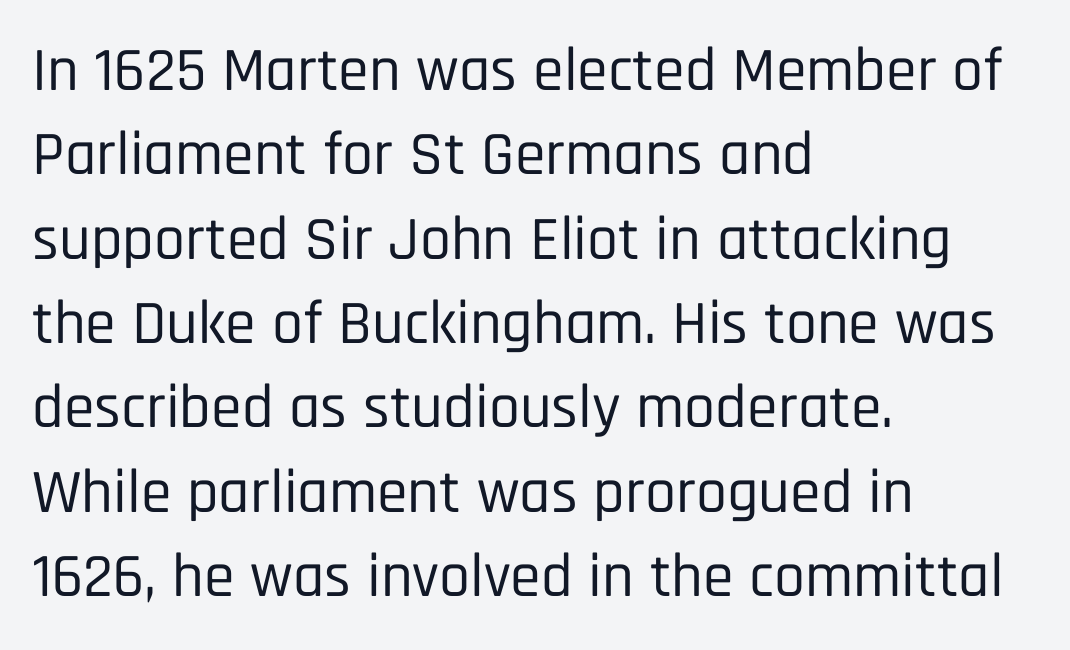
Does the type have serifs? No, each stem ends abruptly. This sample has the flowing, uneven cadence of proportional lettering. Italic? Not at all — the glyphs are vertical. Students, note that the glyphs here touch the page at normal intervals. Reading down the column, the eye jumps a familiar distance to each next line. Lines of text with bare space underneath.
